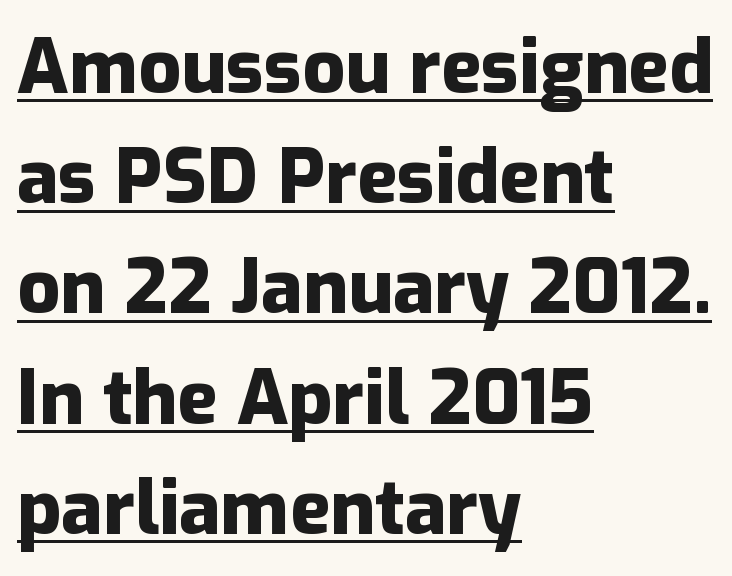
Caption: multi-line text, flush left, ragged right. A typesetter would call this proportional, since set widths differ per character. Students, observe: this is what conventionally led text looks like. Underline: present. These lines are composed in type without serifs.
